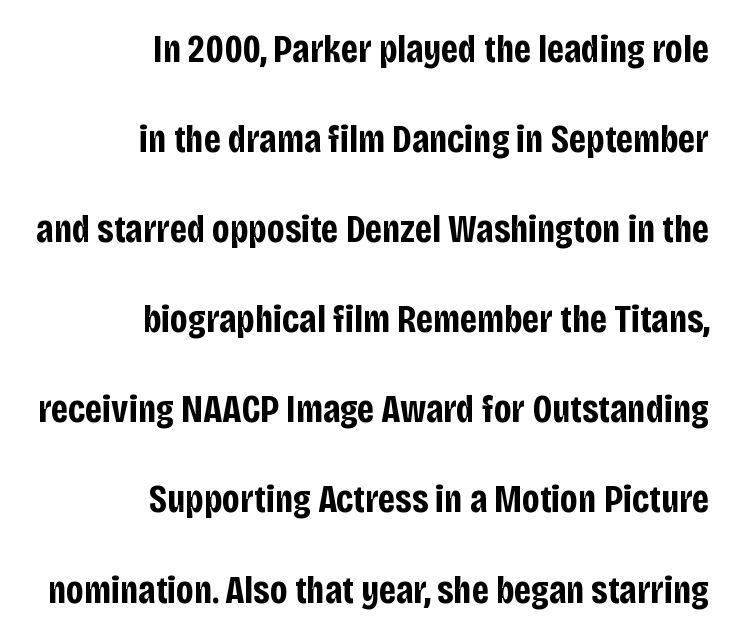
{"serif": "no", "italic": "no", "bold": "yes", "weight": "bold", "width": "condensed", "stroke_contrast": "low", "x_height": "large", "monospaced": "no", "underline": "no", "align": "right", "line_spacing": "loose", "line_spacing_ratio": 2.31, "letter_spacing": "normal", "letter_spacing_em": 0.0, "glyph_px": 39}
